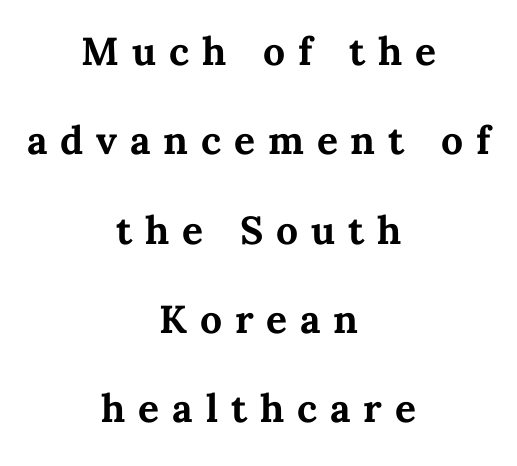
Q: Is the text bold? A: Yes.
Q: Is the text italic (slanted)? A: No, it is upright.
Q: Is the text underlined? A: No.
Q: How is the paragraph aligned? A: Centered.
Q: Is the spacing between letters normal or unusually wide? A: Unusually wide.
Q: Is the spacing between lines tight, normal or loose? A: Loose.
Q: Width (condensed, normal, or wide)? A: Normal.
Q: Stroke contrast? A: Medium.
Q: x-height? A: Medium.
Q: Monospaced? A: No.
